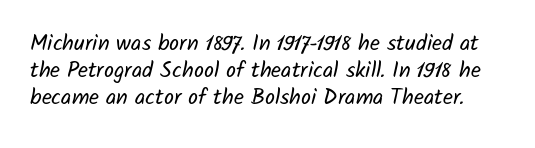
Q: Is the text bold? A: No.
Q: Is the text underlined? A: No.
Q: Is the spacing between letters normal or unusually wide? A: Normal.
